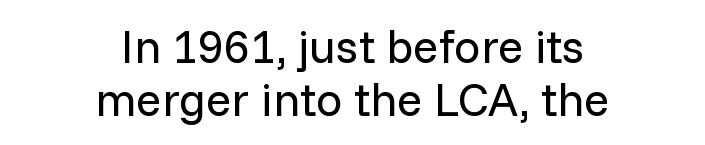
{"serif": "no", "italic": "no", "bold": "no", "weight": "regular", "width": "normal", "stroke_contrast": "low", "x_height": "medium", "monospaced": "no", "underline": "no", "align": "center", "line_spacing": "tight", "line_spacing_ratio": 1.13, "letter_spacing": "normal", "letter_spacing_em": 0.0, "glyph_px": 47}
